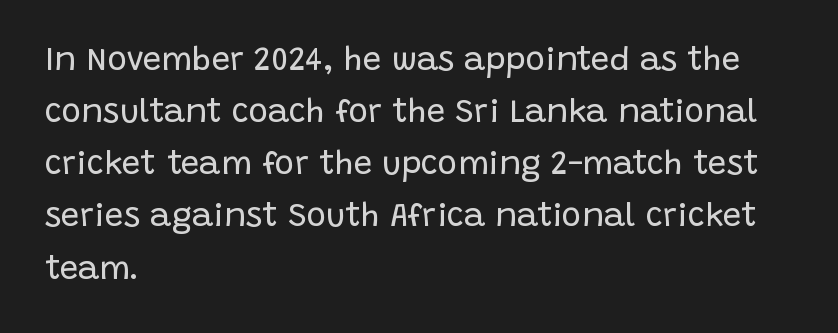
Q: Is the text bold? A: No.
Q: Is the text italic (slanted)? A: No, it is upright.
Q: Is the typeface a serif or a sans-serif typeface? A: Sans-serif.
Q: Is the text underlined? A: No.
Q: How is the paragraph aligned? A: Left-aligned.
Q: Is the spacing between letters normal or unusually wide? A: Normal.
Q: Is the spacing between lines tight, normal or loose? A: Normal.
Q: Width (condensed, normal, or wide)? A: Normal.
Q: Stroke contrast? A: Low.
Q: x-height? A: Large.
Q: Monospaced? A: No.
